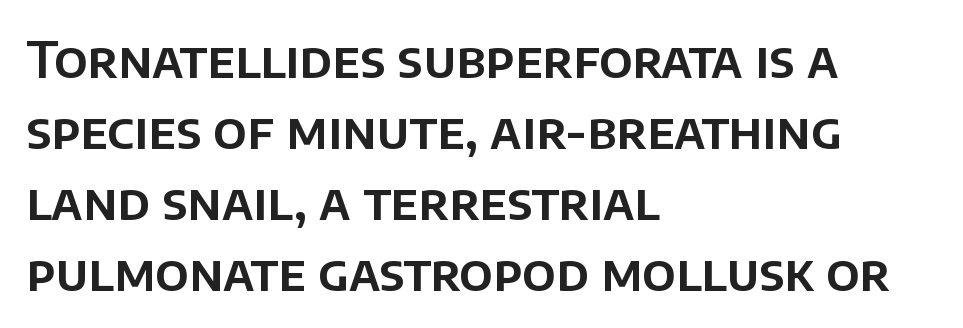
Q: Is the text italic (slanted)? A: No, it is upright.
Q: Is the typeface a serif or a sans-serif typeface? A: Sans-serif.
Q: Is the text underlined? A: No.
Q: How is the paragraph aligned? A: Left-aligned.
Q: Is the spacing between letters normal or unusually wide? A: Normal.
Q: Is the spacing between lines tight, normal or loose? A: Normal.
Q: Width (condensed, normal, or wide)? A: Normal.
Q: Stroke contrast? A: Low.
Q: x-height? A: Large.
Q: Monospaced? A: No.
